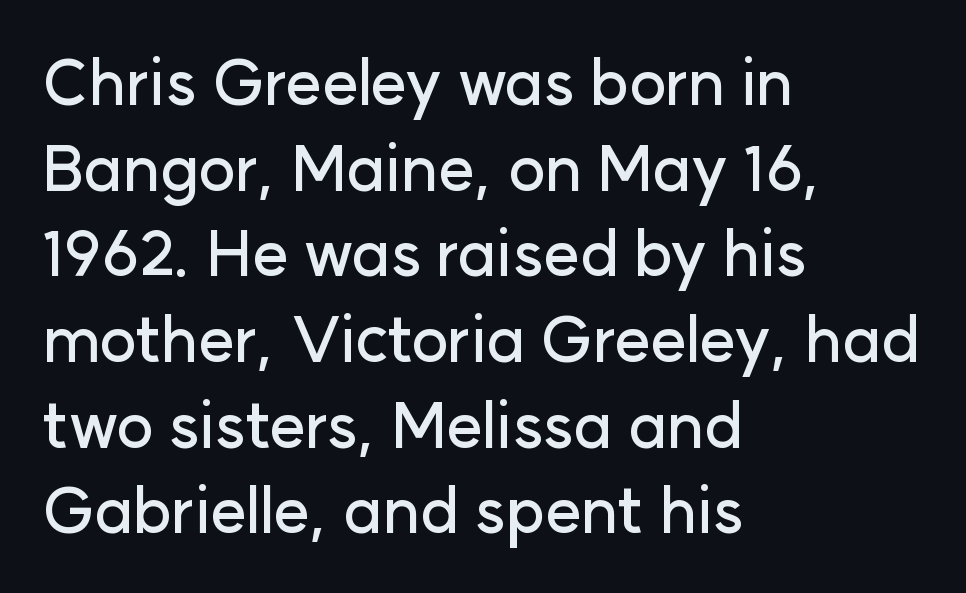
Q: Is the text italic (slanted)? A: No, it is upright.
Q: Is the typeface a serif or a sans-serif typeface? A: Sans-serif.
Q: Is the text underlined? A: No.
Q: How is the paragraph aligned? A: Left-aligned.
Q: Is the spacing between letters normal or unusually wide? A: Normal.
Q: Is the spacing between lines tight, normal or loose? A: Normal.
Q: Width (condensed, normal, or wide)? A: Normal.
Q: Stroke contrast? A: Low.
Q: x-height? A: Medium.
Q: Monospaced? A: No.
